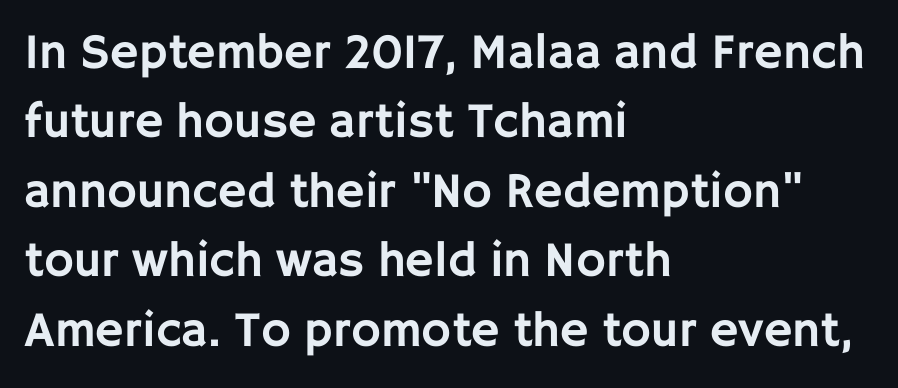
{"serif": "no", "italic": "no", "width": "normal", "stroke_contrast": "low", "x_height": "large", "monospaced": "no", "underline": "no", "align": "left", "line_spacing": "normal", "line_spacing_ratio": 1.39, "letter_spacing": "normal", "letter_spacing_em": 0.0, "glyph_px": 50}
